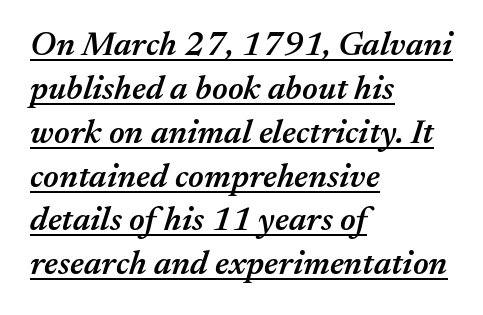
{"italic": "yes", "lean": "right", "slant_degrees": 17, "bold": "semi", "weight": "semibold", "width": "normal", "stroke_contrast": "medium", "x_height": "medium", "monospaced": "no", "underline": "yes", "align": "left", "line_spacing": "normal", "line_spacing_ratio": 1.29, "letter_spacing": "normal", "letter_spacing_em": 0.0, "glyph_px": 34}
